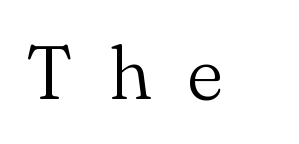
{"serif": "yes", "italic": "no", "bold": "no", "weight": "light", "width": "normal", "stroke_contrast": "medium", "x_height": "small", "monospaced": "no", "underline": "no", "letter_spacing": "wide", "letter_spacing_em": 0.48, "glyph_px": 74}
